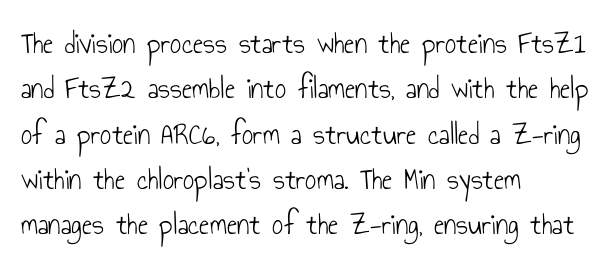
The image shows 31 px light, condensed sans-serif type, upright; set left-aligned, normal line spacing (1.46x), normal letter spacing, not underlined; low stroke contrast and a small x-height.
